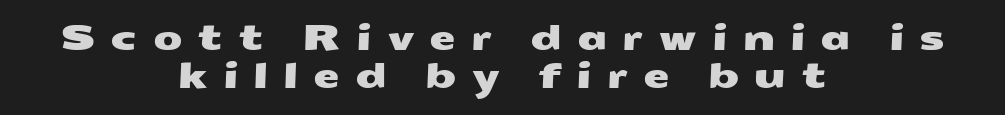
{"serif": "no", "width": "wide", "stroke_contrast": "medium", "x_height": "medium", "monospaced": "no", "underline": "no", "align": "center", "line_spacing": "tight", "line_spacing_ratio": 1.12, "letter_spacing": "wide", "letter_spacing_em": 0.44, "glyph_px": 34}
